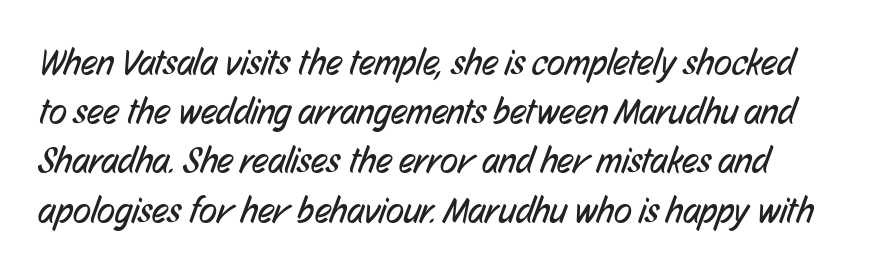
{"serif": "no", "bold": "no", "weight": "regular", "width": "condensed", "stroke_contrast": "low", "x_height": "medium", "monospaced": "no", "underline": "no", "align": "left", "line_spacing": "normal", "line_spacing_ratio": 1.33, "letter_spacing": "normal", "letter_spacing_em": 0.0, "glyph_px": 37}
